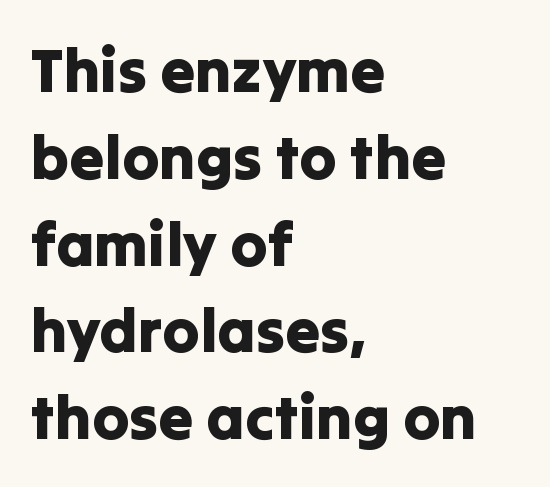
{"serif": "no", "italic": "no", "width": "normal", "stroke_contrast": "low", "x_height": "medium", "monospaced": "no", "underline": "no", "align": "left", "line_spacing": "normal", "line_spacing_ratio": 1.4, "letter_spacing": "normal", "letter_spacing_em": 0.0, "glyph_px": 62}
